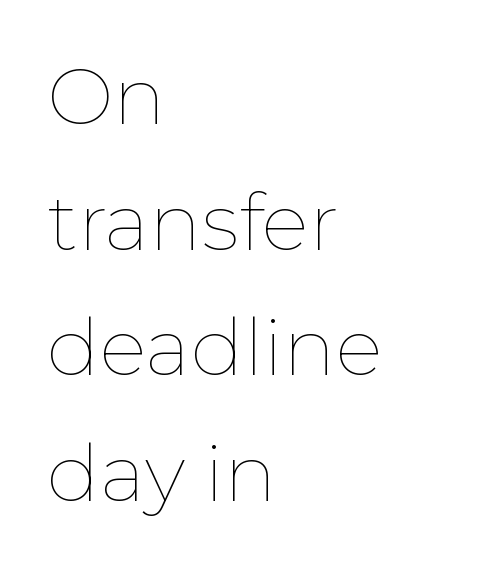
Only glyphs here, with clear space below each row. Caption: face not bold, strokes unweighted. Proportional: the letters do not fall into vertical columns. Words appear dense and cohesive because spacing is normal.
